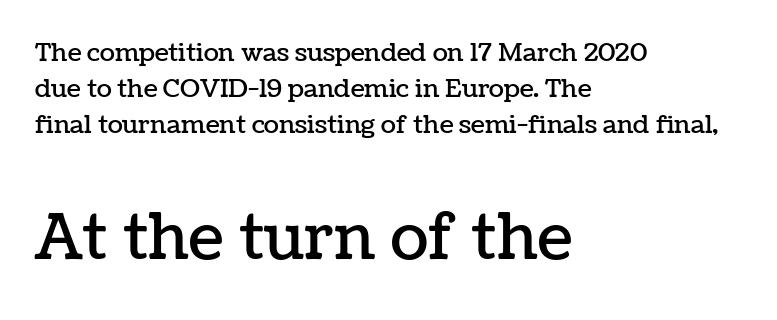
The image shows 63 px text type, upright; set left-aligned, normal line spacing (1.45x), normal letter spacing, not underlined; the second (bottom) block is 2.52x larger; low stroke contrast and a medium x-height.
